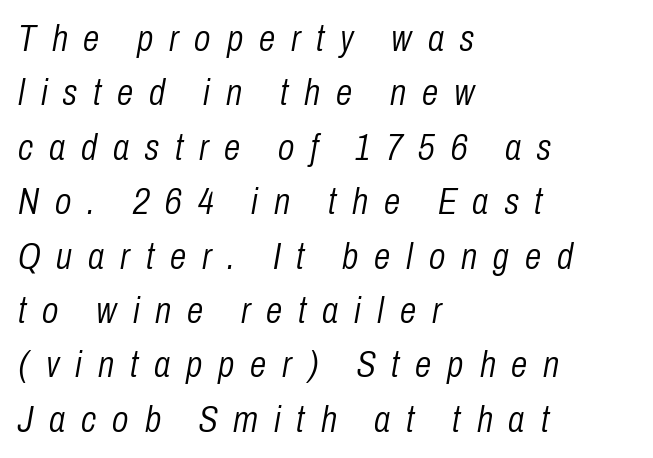
Q: Is the text bold? A: No.
Q: Is the text italic (slanted)? A: Yes, it leans right by about 10 degrees.
Q: Is the text underlined? A: No.
Q: How is the paragraph aligned? A: Left-aligned.
Q: Is the spacing between letters normal or unusually wide? A: Unusually wide.
Q: Is the spacing between lines tight, normal or loose? A: Normal.
Q: Width (condensed, normal, or wide)? A: Condensed.
Q: Stroke contrast? A: Low.
Q: x-height? A: Medium.
Q: Monospaced? A: No.
